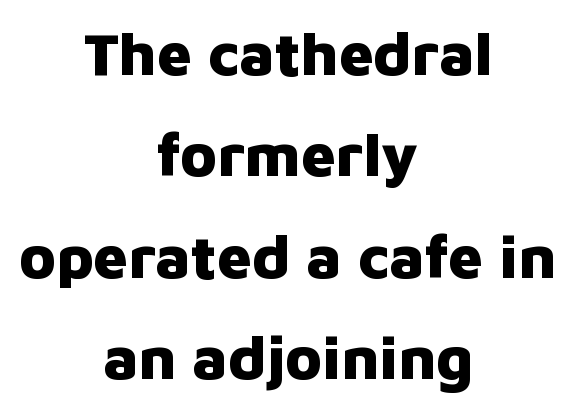
{"serif": "no", "italic": "no", "bold": "yes", "weight": "heavy", "width": "normal", "stroke_contrast": "low", "x_height": "medium", "monospaced": "no", "underline": "no", "align": "center", "line_spacing": "normal", "line_spacing_ratio": 1.66, "letter_spacing": "normal", "letter_spacing_em": 0.0, "glyph_px": 61}
